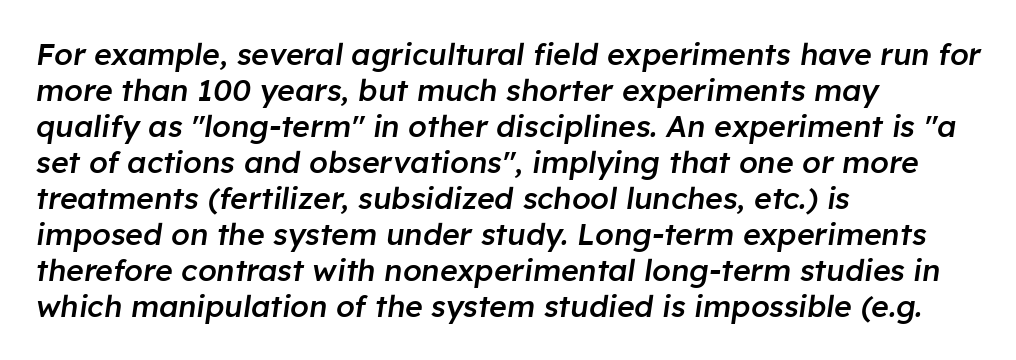
Q: Is the text bold? A: Semi-bold.
Q: Is the text italic (slanted)? A: Yes, it leans right by about 8 degrees.
Q: Is the text underlined? A: No.
Q: How is the paragraph aligned? A: Left-aligned.
Q: Is the spacing between letters normal or unusually wide? A: Normal.
Q: Width (condensed, normal, or wide)? A: Normal.
Q: Stroke contrast? A: Low.
Q: x-height? A: Medium.
Q: Monospaced? A: No.
